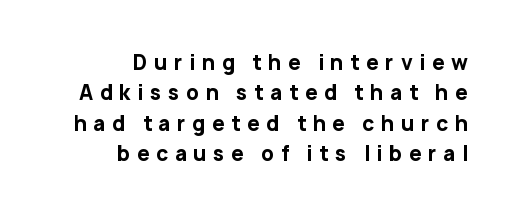
The image shows 20 px bold type, upright; set right-aligned, normal line spacing (1.52x), unusually wide letter spacing (+0.33 em), not underlined.
